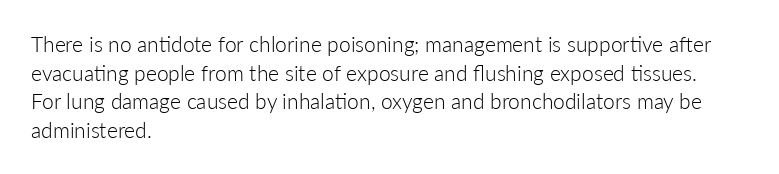
Line beginnings align vertically; line endings do not. Whoever set this chose a conventional vertical rhythm. Stroke mass is kept to a normal reading level or below. Nobody touched the tracking dial on this one.
